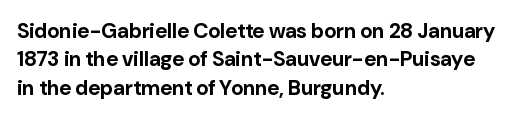
The lines in this sample share a left origin and differ only in where they stop. The block of text has a typical density, with ordinary space between rows. Posture: upright roman. The characters look thick and weighty, a clear bold. Letters rest on an invisible, unmarked baseline. There is no visible air inserted between adjacent glyphs.
